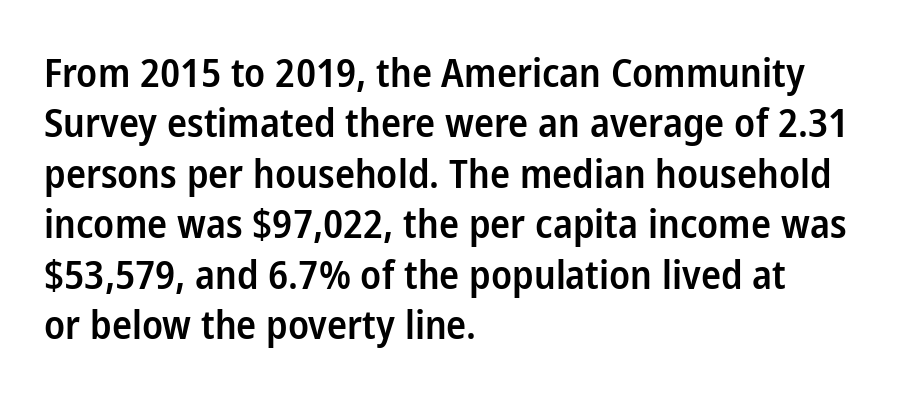
{"serif": "no", "italic": "no", "bold": "semi", "weight": "semibold", "width": "condensed", "stroke_contrast": "low", "x_height": "medium", "monospaced": "no", "underline": "no", "align": "left", "line_spacing": "normal", "line_spacing_ratio": 1.26, "letter_spacing": "normal", "letter_spacing_em": 0.0, "glyph_px": 40}
